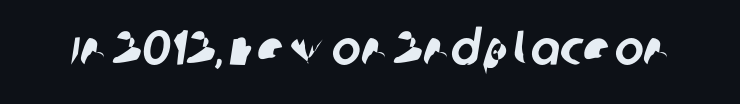
The specimen omits any rule beneath the text block's lines. These lines keep a tight, regular rhythm from letter to letter. The passage shown is typed in a proportional face where columns would drift. Serifs: no, the terminals of the letterforms are clean.
